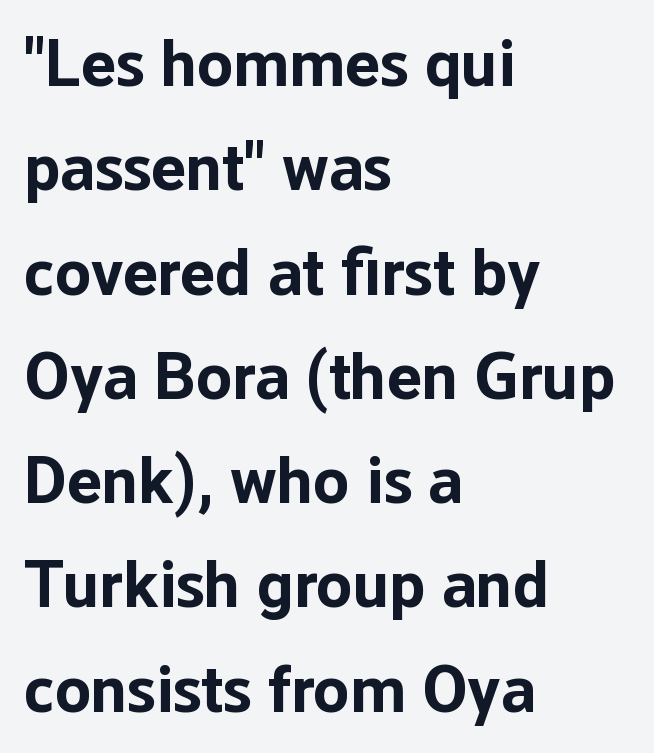
{"serif": "no", "italic": "no", "bold": "yes", "weight": "bold", "width": "normal", "stroke_contrast": "low", "x_height": "medium", "monospaced": "no", "underline": "no", "align": "left", "line_spacing": "normal", "line_spacing_ratio": 1.58, "letter_spacing": "normal", "letter_spacing_em": 0.0, "glyph_px": 66}
